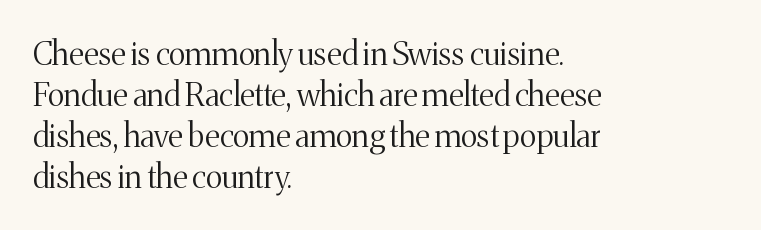
{"serif": "yes", "italic": "no", "bold": "no", "weight": "light", "width": "normal", "stroke_contrast": "medium", "x_height": "medium", "monospaced": "no", "underline": "no", "align": "left", "line_spacing": "normal", "line_spacing_ratio": 1.28, "letter_spacing": "normal", "letter_spacing_em": 0.0, "glyph_px": 32}
